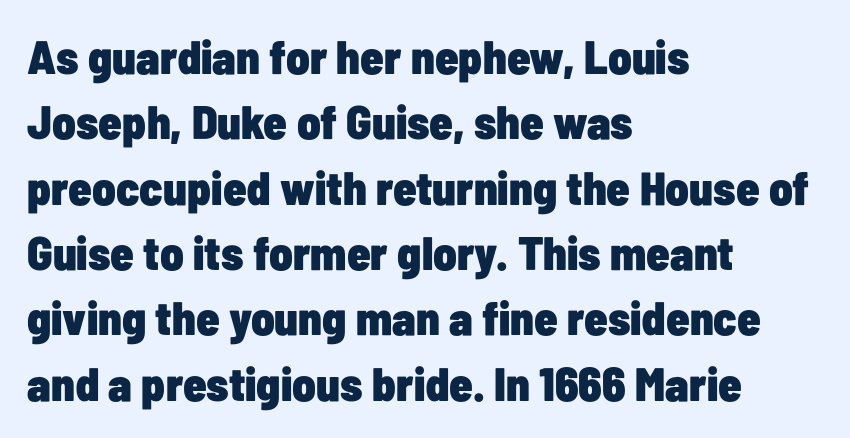
Q: Is the text bold? A: Yes.
Q: Is the text italic (slanted)? A: No, it is upright.
Q: Is the typeface a serif or a sans-serif typeface? A: Sans-serif.
Q: Is the text underlined? A: No.
Q: How is the paragraph aligned? A: Left-aligned.
Q: Is the spacing between letters normal or unusually wide? A: Normal.
Q: Is the spacing between lines tight, normal or loose? A: Normal.
Q: Width (condensed, normal, or wide)? A: Condensed.
Q: Stroke contrast? A: Low.
Q: x-height? A: Medium.
Q: Monospaced? A: No.
